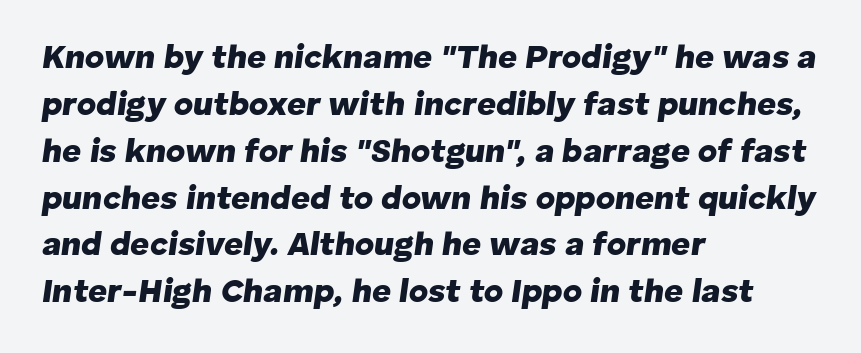
The image shows 33 px heavy type, italic (leaning right); set left-aligned, normal line spacing (1.42x), normal letter spacing, not underlined; low stroke contrast and a medium x-height.
